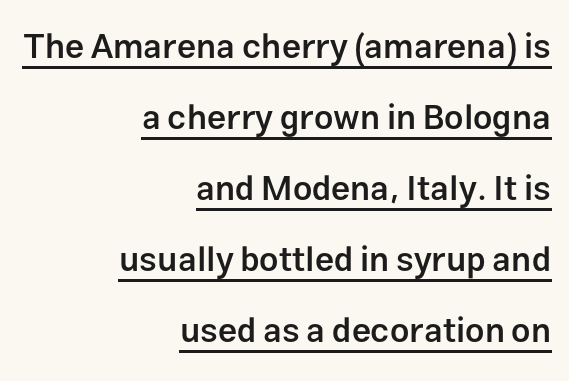
The image shows 34 px semibold sans-serif type, upright; set right-aligned, loose line spacing (2.09x), normal letter spacing, underlined; low stroke contrast and a medium x-height.
